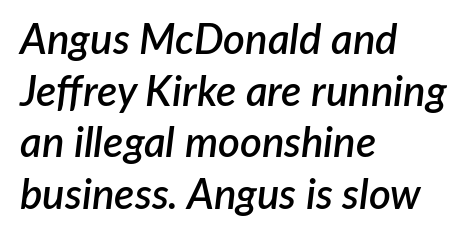
{"italic": "yes", "lean": "right", "slant_degrees": 7, "bold": "semi", "weight": "semibold", "width": "normal", "stroke_contrast": "low", "x_height": "medium", "monospaced": "no", "underline": "no", "align": "left", "line_spacing_ratio": 1.23, "letter_spacing": "normal", "letter_spacing_em": 0.0, "glyph_px": 42}
